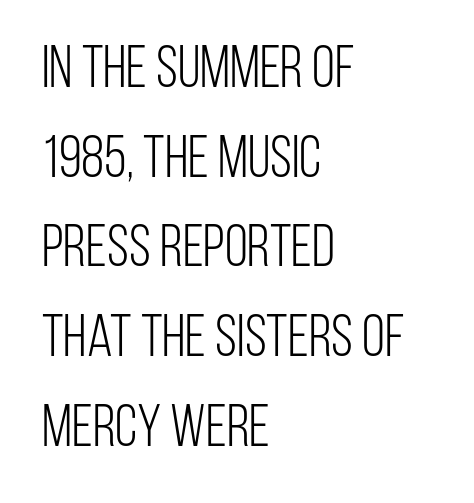
{"serif": "no", "italic": "no", "bold": "no", "weight": "light", "width": "condensed", "stroke_contrast": "low", "x_height": "large", "monospaced": "no", "underline": "no", "align": "left", "line_spacing": "normal", "line_spacing_ratio": 1.52, "letter_spacing": "normal", "letter_spacing_em": 0.0, "glyph_px": 59}
